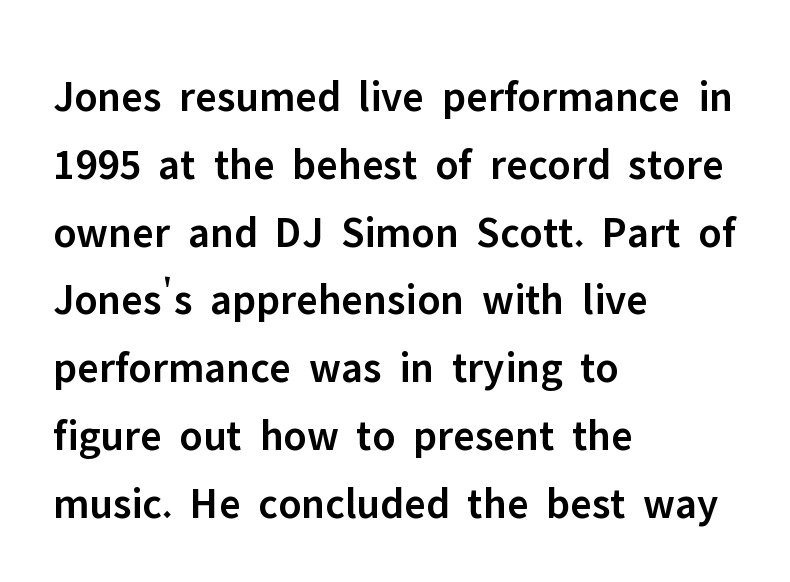
The image shows 44 px semibold sans-serif type, upright; set left-aligned, normal line spacing (1.54x), normal letter spacing, not underlined; low stroke contrast and a medium x-height.
